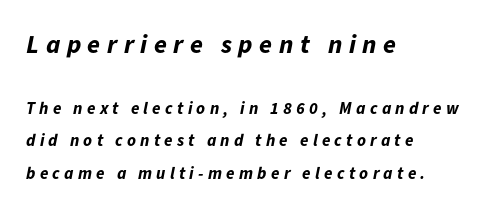
Q: Is the text bold? A: Yes.
Q: Is the text italic (slanted)? A: Yes, it leans right by about 11 degrees.
Q: Is the text underlined? A: No.
Q: How is the paragraph aligned? A: Left-aligned.
Q: Is the spacing between letters normal or unusually wide? A: Unusually wide.
Q: Is the spacing between lines tight, normal or loose? A: Loose.
Q: Which block of text is set in a larger size, the first (top) or the second (bottom)? A: The first (top) one.
